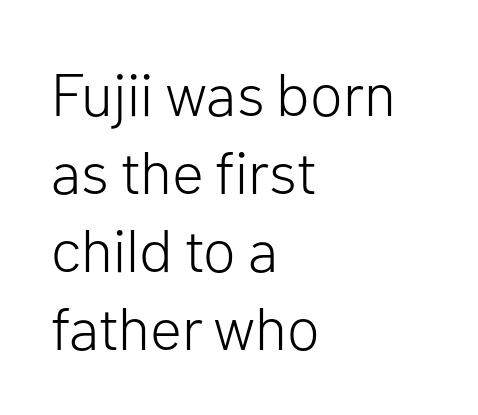
The image shows 60 px light sans-serif type, upright; set left-aligned, normal line spacing (1.3x), normal letter spacing, not underlined; low stroke contrast and a medium x-height.
